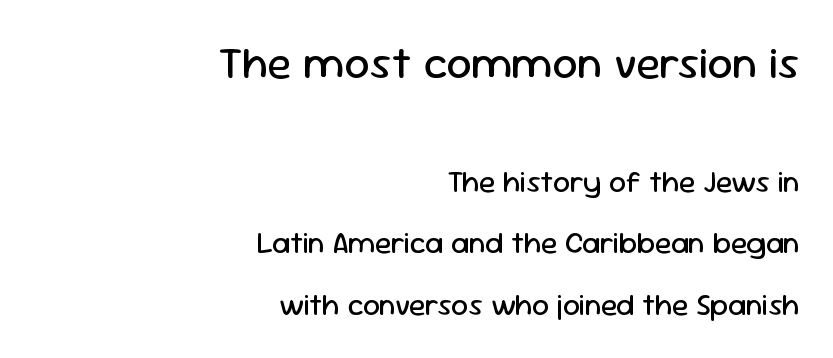
Do the characters align in a grid? No, the font is proportional. If you measured baseline to baseline, you'd find a long distance. The earlier block is typeset at a bigger size than the later block. The paragraph has a hard right edge and a soft left edge. A typesetter would label this face a sans.
